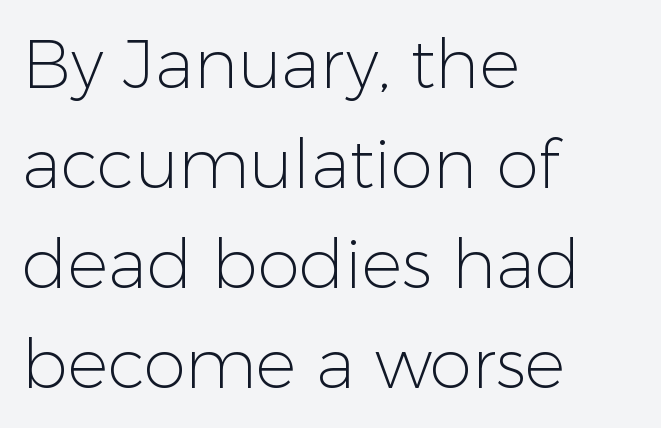
{"serif": "no", "italic": "no", "bold": "no", "weight": "light", "width": "normal", "stroke_contrast": "low", "x_height": "medium", "monospaced": "no", "underline": "no", "align": "left", "line_spacing": "normal", "line_spacing_ratio": 1.47, "letter_spacing": "normal", "letter_spacing_em": 0.0, "glyph_px": 68}
